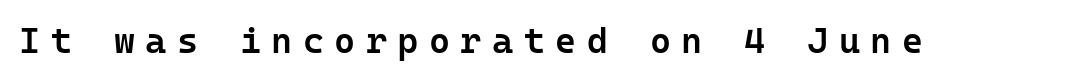
The image shows 36 px semibold sans-serif type, upright; set unusually wide letter spacing (+0.29 em), not underlined; low stroke contrast and a medium x-height.
